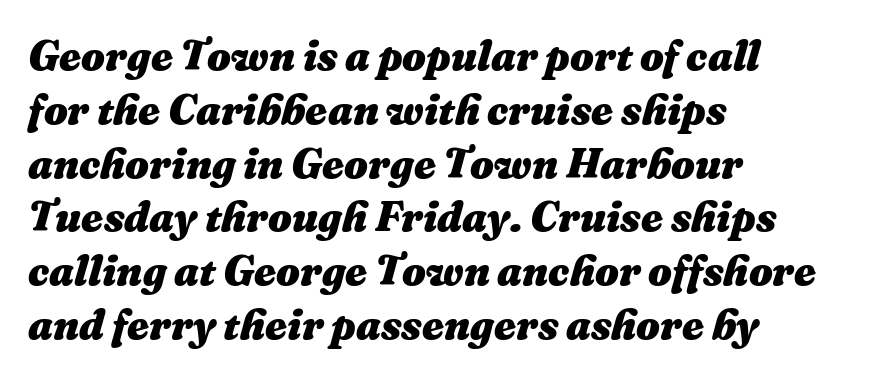
The image shows 42 px heavy type, italic (leaning right); set left-aligned, normal line spacing (1.28x), normal letter spacing, not underlined; medium stroke contrast and a medium x-height.
